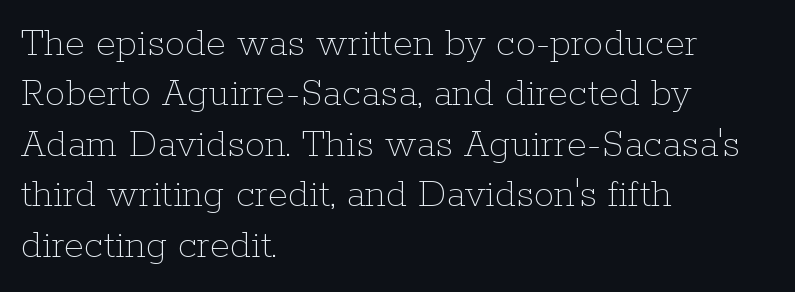
The typesetting does not lean heavy: it is not bold. The compositor pushed each line to the left boundary. These lines are rendered in a variable-pitch font. Is there any slant? The stems are plumb. The space directly below the letters is spotless. The letters sit at their default tracking, neither squeezed nor spread.
